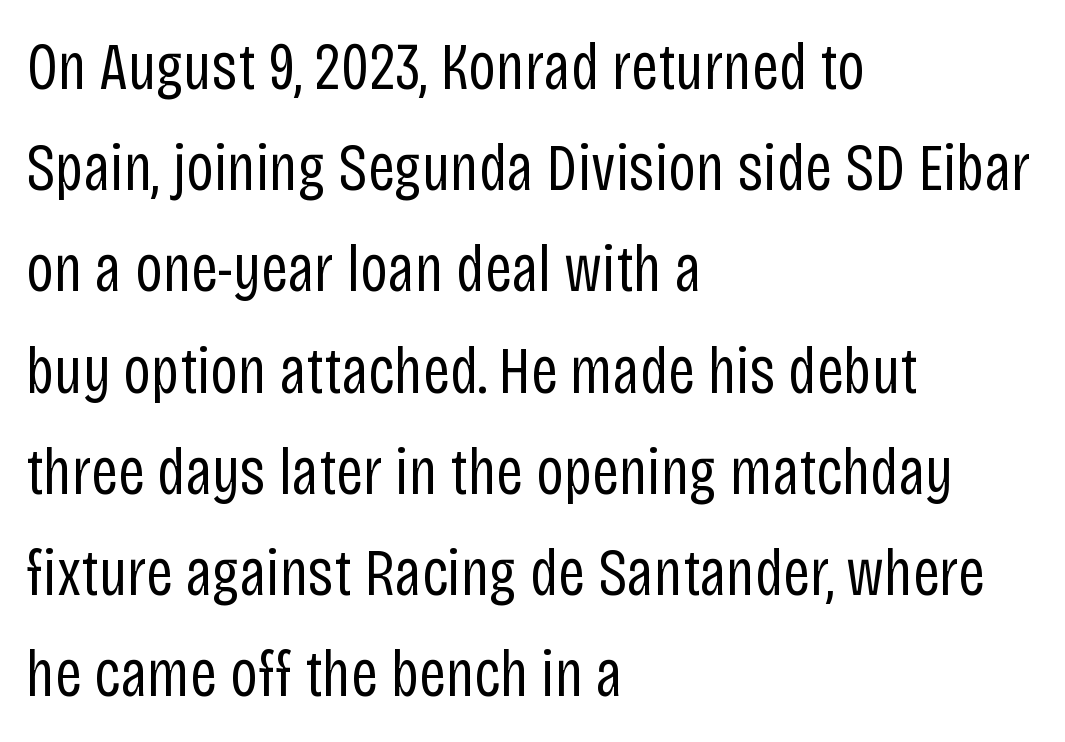
No italicization has been applied; the sample stays upright. Classification — sans serif. Descenders are the only things crossing below the line. The letters advance in unequal steps, a hallmark of proportional type.
